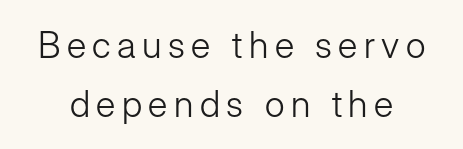
Q: Is the text bold? A: No.
Q: Is the text italic (slanted)? A: No, it is upright.
Q: Is the typeface a serif or a sans-serif typeface? A: Sans-serif.
Q: Is the text underlined? A: No.
Q: Is the spacing between lines tight, normal or loose? A: Normal.
Q: Width (condensed, normal, or wide)? A: Normal.
Q: Stroke contrast? A: Low.
Q: x-height? A: Medium.
Q: Monospaced? A: No.
